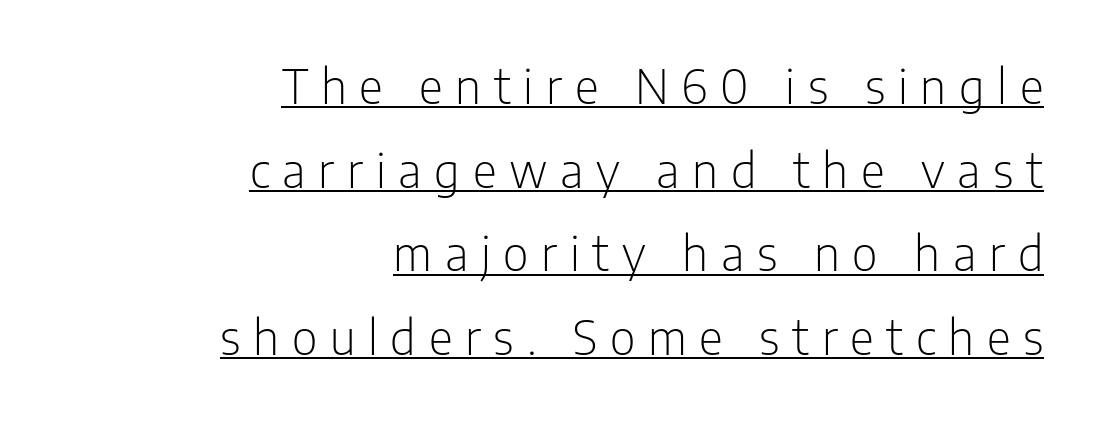
{"serif": "no", "italic": "no", "bold": "no", "weight": "light", "width": "condensed", "stroke_contrast": "low", "x_height": "medium", "monospaced": "no", "underline": "yes", "align": "right", "line_spacing_ratio": 1.78, "letter_spacing": "wide", "letter_spacing_em": 0.27, "glyph_px": 47}
